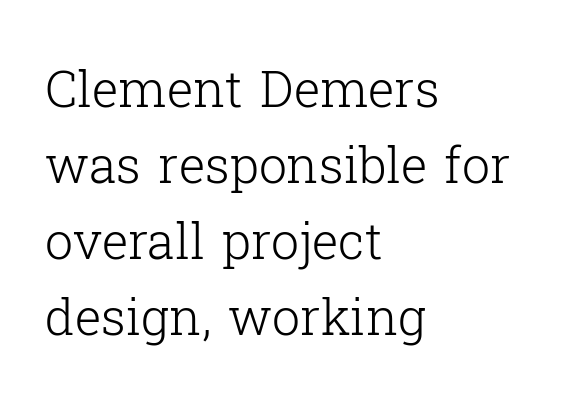
Q: Is the text bold? A: No.
Q: Is the text italic (slanted)? A: No, it is upright.
Q: Is the typeface a serif or a sans-serif typeface? A: Serif.
Q: Is the text underlined? A: No.
Q: How is the paragraph aligned? A: Left-aligned.
Q: Is the spacing between letters normal or unusually wide? A: Normal.
Q: Is the spacing between lines tight, normal or loose? A: Normal.
Q: Width (condensed, normal, or wide)? A: Normal.
Q: Stroke contrast? A: Low.
Q: x-height? A: Medium.
Q: Monospaced? A: No.
